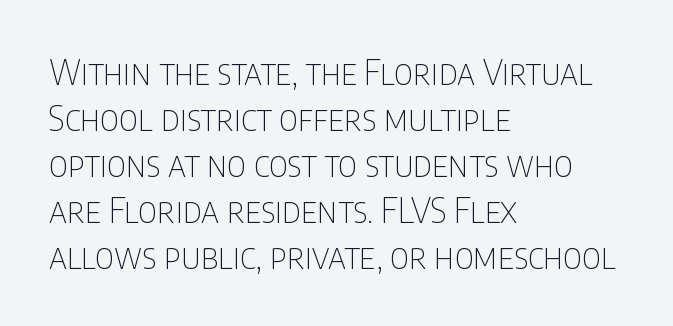
Q: Is the text bold? A: No.
Q: Is the text italic (slanted)? A: No, it is upright.
Q: Is the typeface a serif or a sans-serif typeface? A: Sans-serif.
Q: Is the text underlined? A: No.
Q: How is the paragraph aligned? A: Left-aligned.
Q: Is the spacing between letters normal or unusually wide? A: Normal.
Q: Is the spacing between lines tight, normal or loose? A: Normal.
Q: Width (condensed, normal, or wide)? A: Condensed.
Q: Stroke contrast? A: Low.
Q: x-height? A: Large.
Q: Monospaced? A: No.
